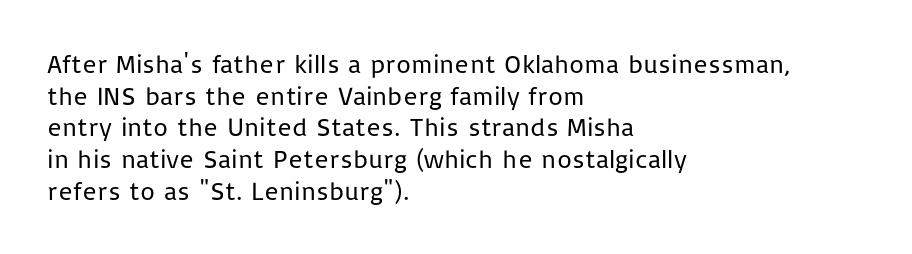
Q: Is the text bold? A: No.
Q: Is the text italic (slanted)? A: No, it is upright.
Q: Is the text underlined? A: No.
Q: How is the paragraph aligned? A: Left-aligned.
Q: Is the spacing between letters normal or unusually wide? A: Normal.
